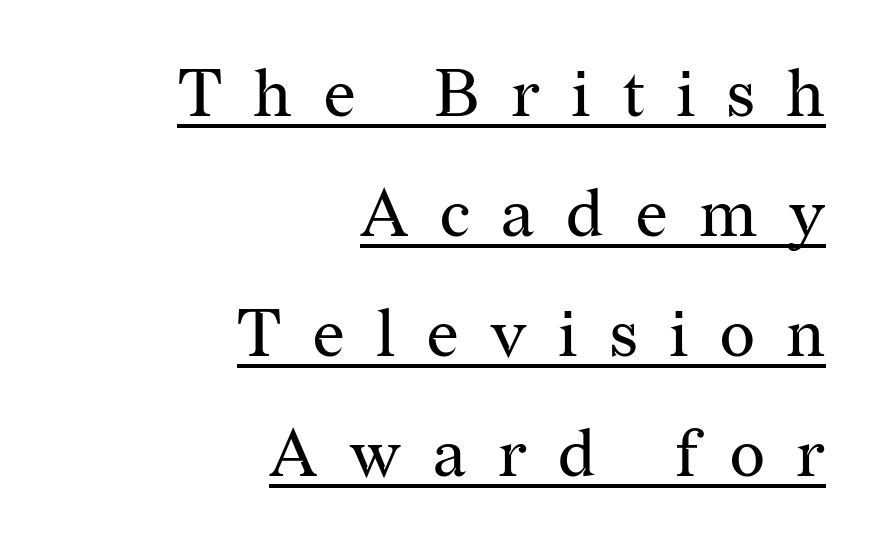
The image shows 67 px regular-weight serif type, upright; set right-aligned, line spacing 1.79x, unusually wide letter spacing (+0.47 em), underlined; medium stroke contrast and a medium x-height.
